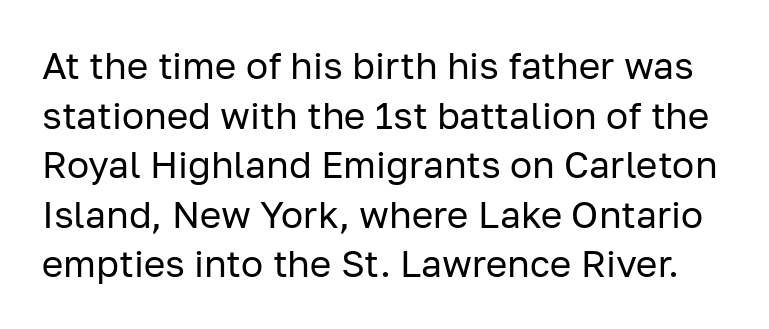
Q: Is the text bold? A: No.
Q: Is the text italic (slanted)? A: No, it is upright.
Q: Is the typeface a serif or a sans-serif typeface? A: Sans-serif.
Q: Is the text underlined? A: No.
Q: Is the spacing between letters normal or unusually wide? A: Normal.
Q: Is the spacing between lines tight, normal or loose? A: Normal.
Q: Width (condensed, normal, or wide)? A: Normal.
Q: Stroke contrast? A: Low.
Q: x-height? A: Medium.
Q: Monospaced? A: No.
